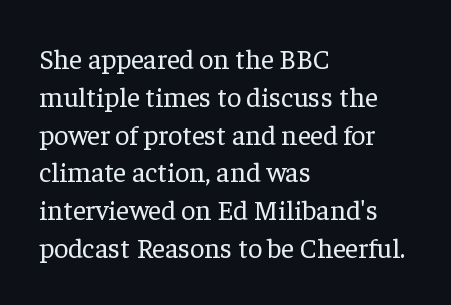
Q: Is the text bold? A: No.
Q: Is the text italic (slanted)? A: No, it is upright.
Q: Is the typeface a serif or a sans-serif typeface? A: Serif.
Q: Is the text underlined? A: No.
Q: How is the paragraph aligned? A: Left-aligned.
Q: Is the spacing between letters normal or unusually wide? A: Normal.
Q: Is the spacing between lines tight, normal or loose? A: Normal.
Q: Width (condensed, normal, or wide)? A: Normal.
Q: Stroke contrast? A: Low.
Q: x-height? A: Medium.
Q: Monospaced? A: No.
